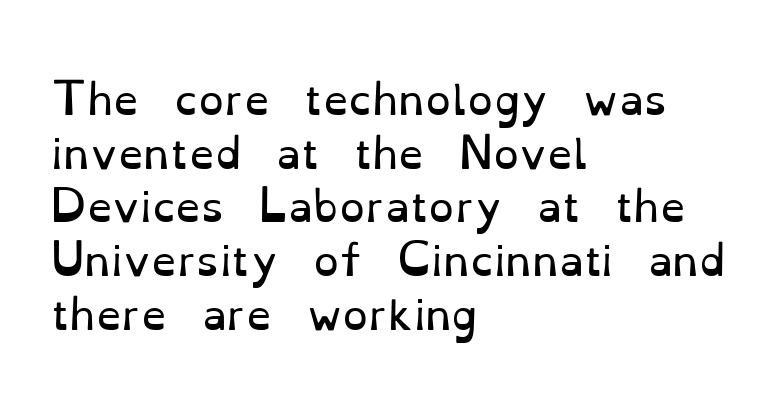
Layout note: lines flush left. Just letters on the line, the space beneath them empty. Heaviness? Minimal to ordinary, like unemphasized prose. This is roman type, the default non-slanted kind.
